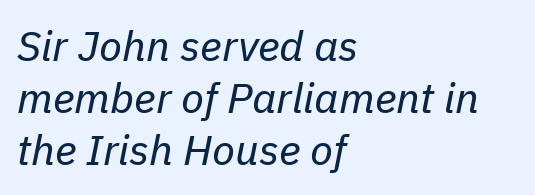
The image shows 42 px regular-weight type, italic (leaning right); set left-aligned, line spacing 1.24x, normal letter spacing, not underlined; low stroke contrast and a medium x-height.
